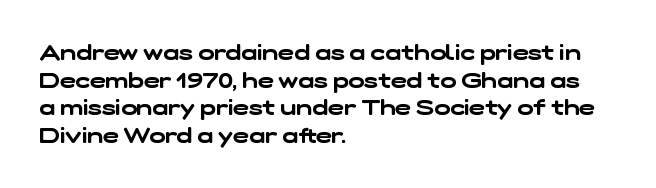
The image shows 21 px text type; set left-aligned, normal line spacing (1.32x), normal letter spacing, not underlined.
